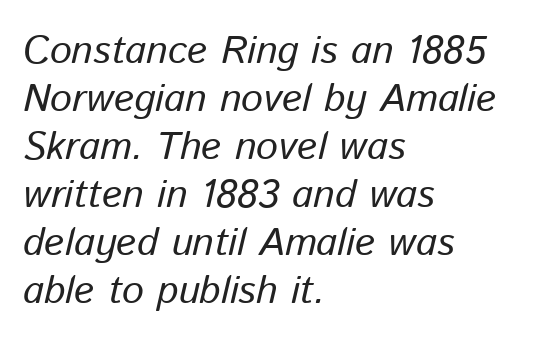
The image shows 39 px text type, italic (leaning right); set left-aligned, line spacing 1.23x, normal letter spacing, not underlined; low stroke contrast and a medium x-height.
